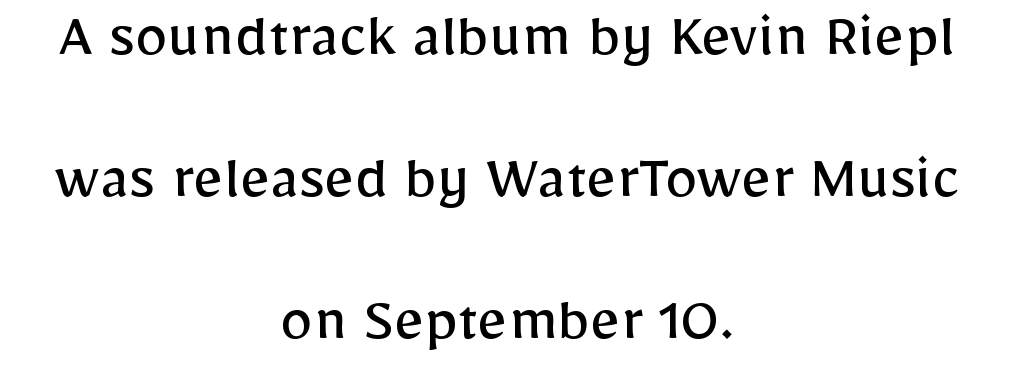
Q: Is the text bold? A: No.
Q: Is the text italic (slanted)? A: No, it is upright.
Q: Is the typeface a serif or a sans-serif typeface? A: Sans-serif.
Q: Is the text underlined? A: No.
Q: How is the paragraph aligned? A: Centered.
Q: Is the spacing between letters normal or unusually wide? A: Normal.
Q: Is the spacing between lines tight, normal or loose? A: Loose.
Q: Width (condensed, normal, or wide)? A: Normal.
Q: Stroke contrast? A: Low.
Q: x-height? A: Medium.
Q: Monospaced? A: No.
